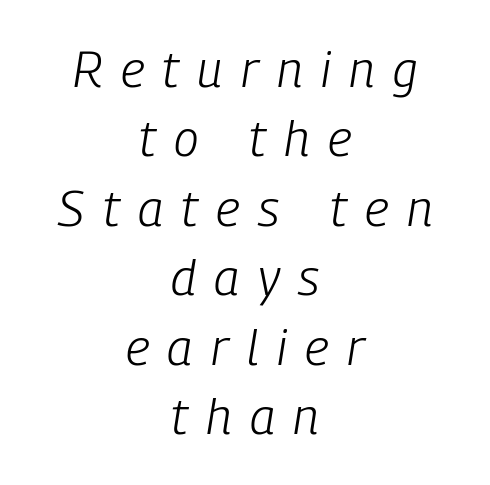
{"italic": "yes", "lean": "right", "slant_degrees": 9, "bold": "no", "weight": "light", "width": "condensed", "stroke_contrast": "low", "x_height": "medium", "monospaced": "no", "underline": "no", "align": "center", "line_spacing": "normal", "line_spacing_ratio": 1.39, "letter_spacing": "wide", "letter_spacing_em": 0.37, "glyph_px": 50}
